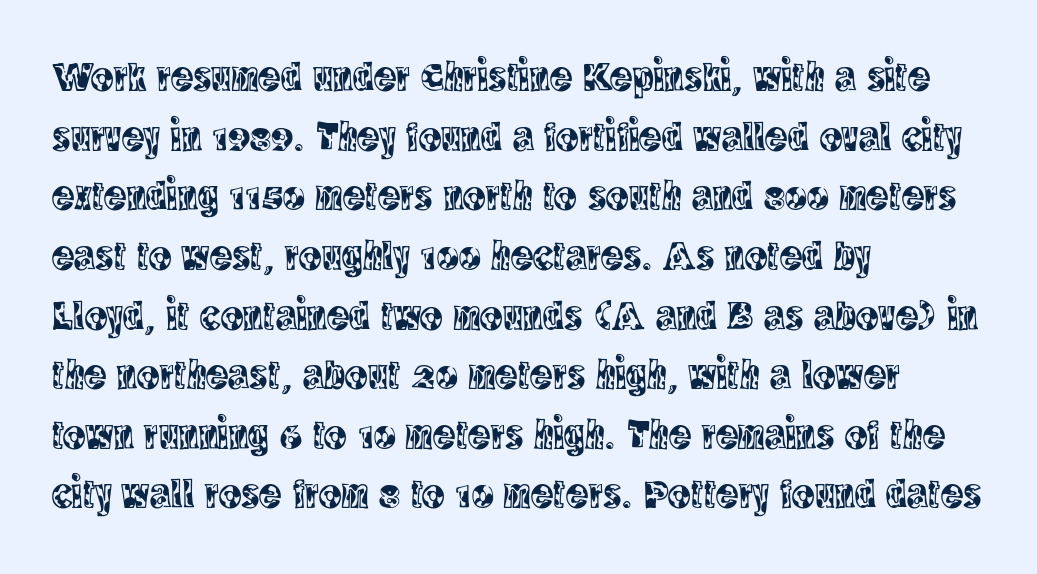
Q: Is the text italic (slanted)? A: No, it is upright.
Q: Is the typeface a serif or a sans-serif typeface? A: Serif.
Q: Is the text underlined? A: No.
Q: How is the paragraph aligned? A: Left-aligned.
Q: Is the spacing between letters normal or unusually wide? A: Normal.
Q: Is the spacing between lines tight, normal or loose? A: Normal.
Q: Width (condensed, normal, or wide)? A: Condensed.
Q: x-height? A: Large.
Q: Monospaced? A: No.
